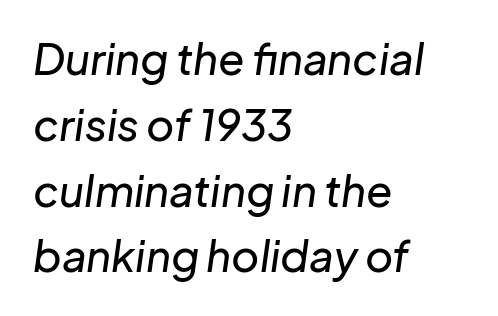
Character widths vary here, with narrow letters taking less room than wide ones. Emphasis-style slanted type is in use. These lines sit exactly where default settings would place them. Line beginnings align vertically; line endings do not. A clean baseline with only descenders dipping below it. These lines keep a tight, regular rhythm from letter to letter.
